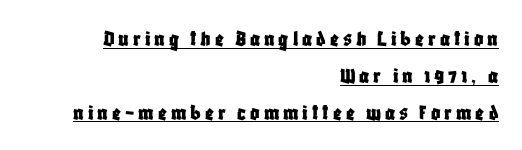
In terms of posture, this sample is upright. Horizontal alignment here is rightward, an uncommon choice for prose. Leading: standard. Emphasis is given by a line drawn under the lettering.
